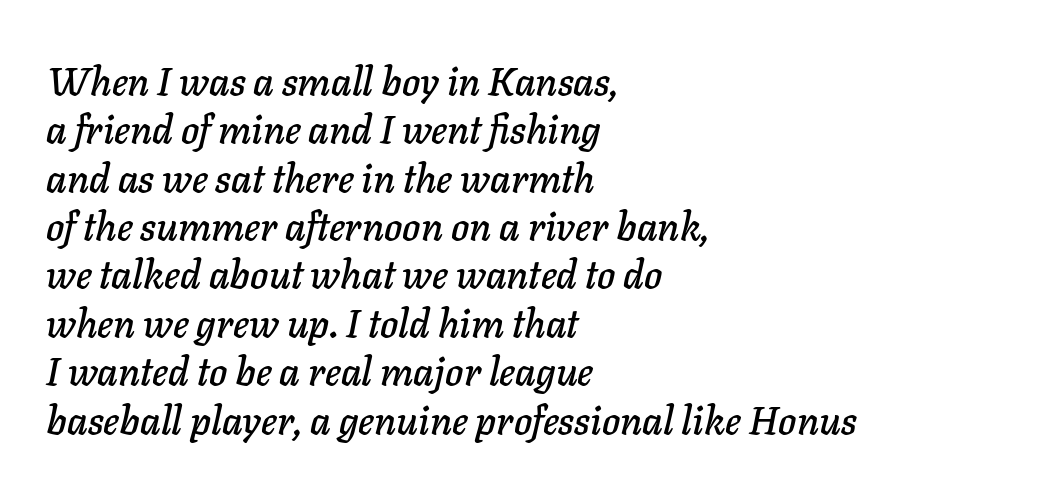
In terms of posture, this sample is oblique. Layout note: lines flush left. Looks like regular typesetting: each glyph gets only the width it needs. A typesetter would call this zero additional tracking.
